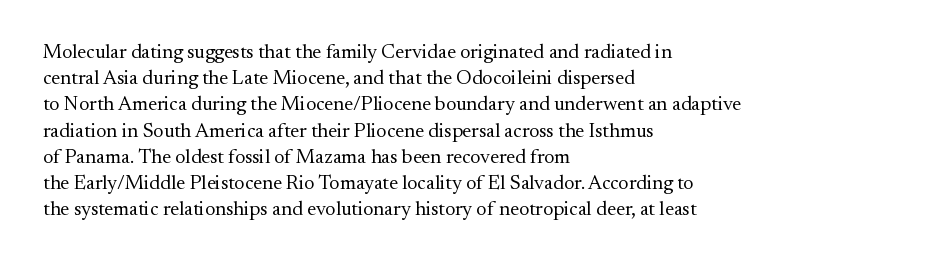
{"italic": "no", "bold": "no", "underline": "no", "align": "left", "line_spacing": "normal", "line_spacing_ratio": 1.31, "letter_spacing": "normal", "letter_spacing_em": 0.0, "glyph_px": 20}
